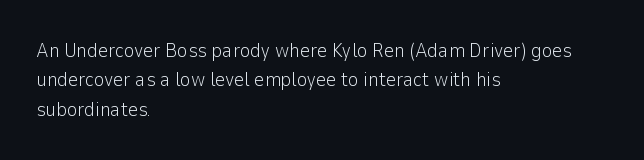
Look at the tracking — it's just the regular setting, nothing added. This sample keeps an unexceptional amount of space between lines. A typesetter would mark this as roman, not italic. Each row of text sits above clean, open space. Ink coverage per letter is moderate at most. This rendering uses left alignment, leaving the right contour irregular.
